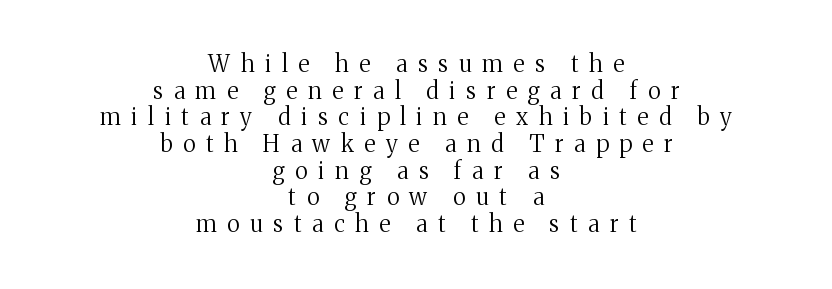
Q: Is the text bold? A: No.
Q: Is the text italic (slanted)? A: No, it is upright.
Q: Is the text underlined? A: No.
Q: How is the paragraph aligned? A: Centered.
Q: Is the spacing between letters normal or unusually wide? A: Unusually wide.
